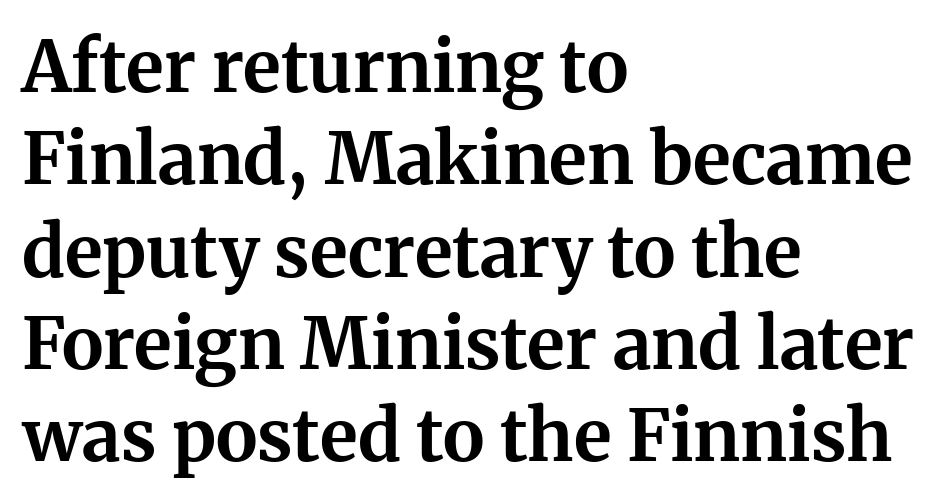
Only glyphs here, with clear space below each row. The typesetter chose a ragged-right arrangement here. Stroke thickness is high; the sample reads as a true bold. Vertical spacing — default.
